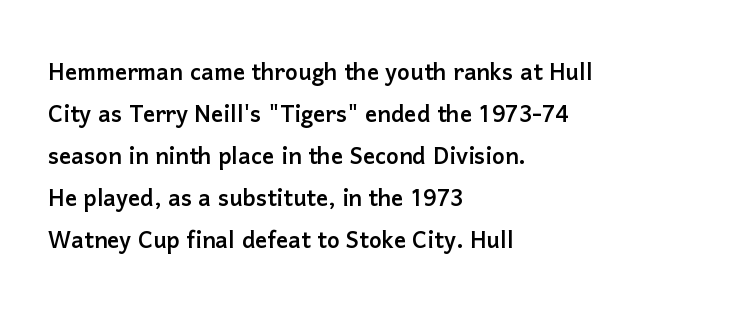
Q: Is the text italic (slanted)? A: No, it is upright.
Q: Is the typeface a serif or a sans-serif typeface? A: Sans-serif.
Q: Is the text underlined? A: No.
Q: How is the paragraph aligned? A: Left-aligned.
Q: Is the spacing between letters normal or unusually wide? A: Normal.
Q: Is the spacing between lines tight, normal or loose? A: Normal.
Q: Width (condensed, normal, or wide)? A: Normal.
Q: Stroke contrast? A: Low.
Q: x-height? A: Medium.
Q: Monospaced? A: No.
